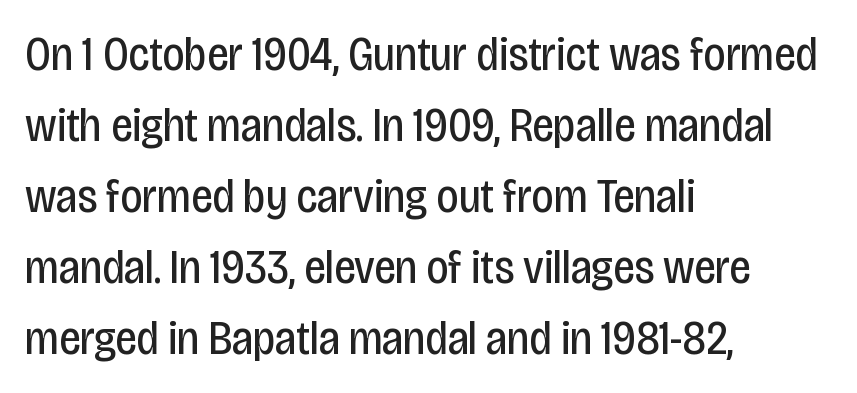
Spacing verdict: proportional, widths tailored to each character. One glance says typical: line gaps are just what's usual. Anything drawn beneath the words? Only blank space. Is this a sans? Yes — the strokes have no serifs. Between one letter and the next there's only the usual sliver of space. Posture: straight, roman, zero tilt.
